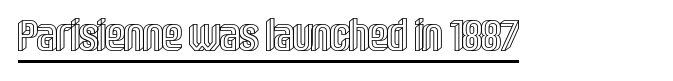
Tracking here is standard; glyphs follow each other at the usual distance. The letters stand straight up with perfectly vertical stems. The lettering is marked with a stroke running underneath it. These lines are rendered in a variable-pitch font.
